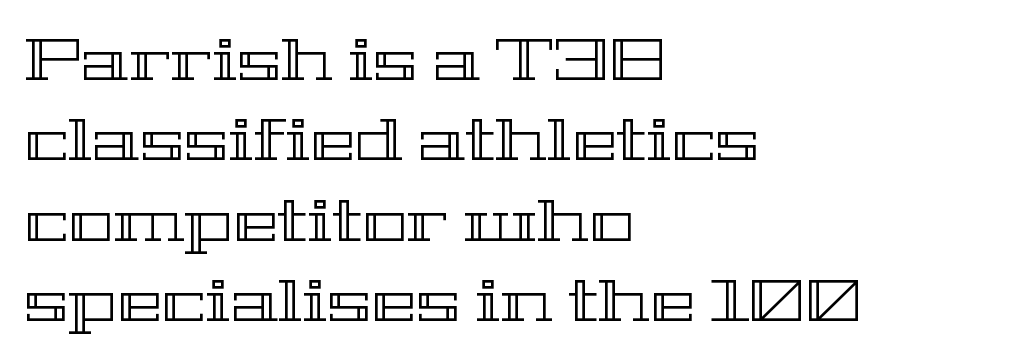
One glance says typical: line gaps are just what's usual. The space beneath each line is pristine and unruled. Reading down the block, your eye returns to a fixed left position each line. Quick note: not italic, upright. The letters advance in unequal steps, a hallmark of proportional type. You could call the tracking neutral — neither tight nor loose.
